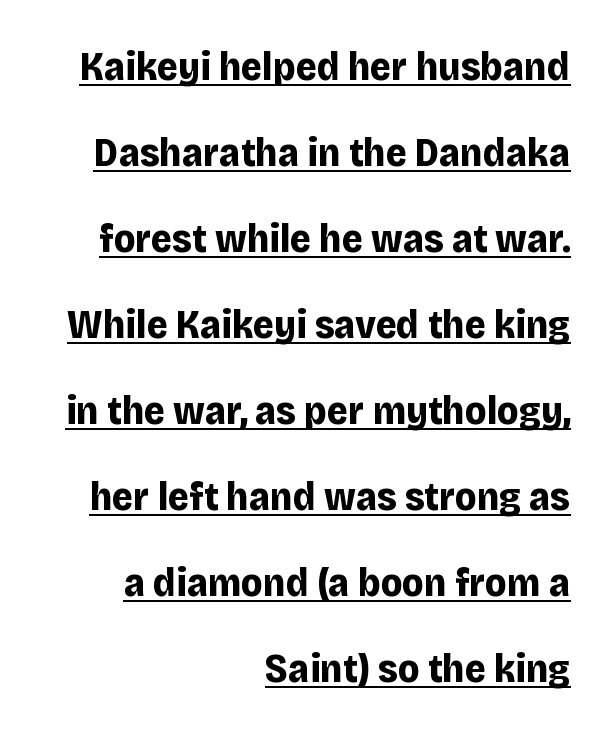
{"serif": "no", "italic": "no", "bold": "yes", "weight": "bold", "width": "normal", "stroke_contrast": "low", "x_height": "large", "monospaced": "no", "underline": "yes", "align": "right", "line_spacing": "loose", "line_spacing_ratio": 2.15, "letter_spacing": "normal", "letter_spacing_em": 0.0, "glyph_px": 40}
